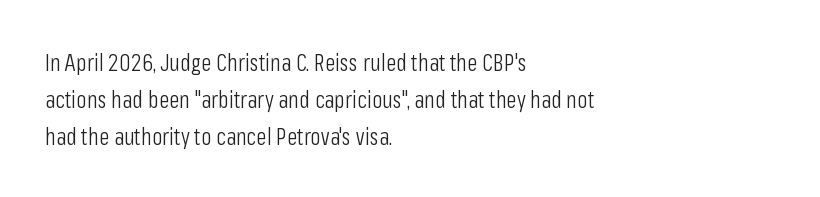
Vertical strokes here are truly vertical. Every row of glyphs begins at an identical x-position on the left. Between one letter and the next there's only the usual sliver of space. Only glyphs here, with clear space below each row.
